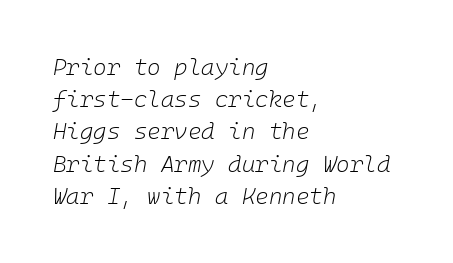
{"italic": "yes", "lean": "right", "slant_degrees": 10, "bold": "no", "underline": "no", "align": "left", "line_spacing": "normal", "line_spacing_ratio": 1.4, "letter_spacing": "normal", "letter_spacing_em": 0.0, "glyph_px": 23}
